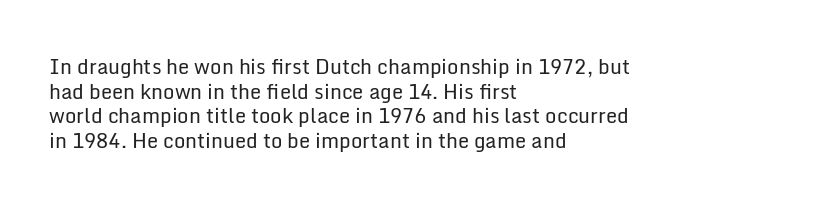
The image shows 20 px text type, upright; set left-aligned, line spacing 1.23x, normal letter spacing, not underlined.
